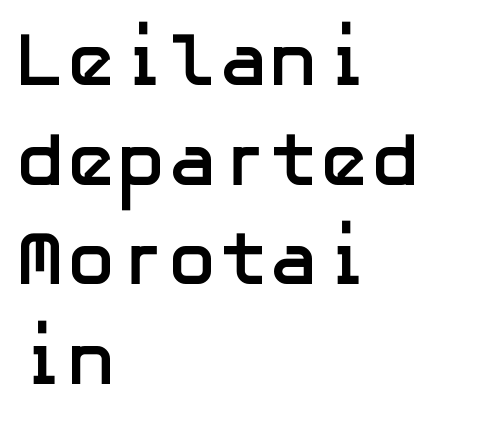
The image shows 76 px semibold sans-serif type, upright; set left-aligned, normal line spacing (1.31x), normal letter spacing, not underlined; low stroke contrast and a medium x-height.
